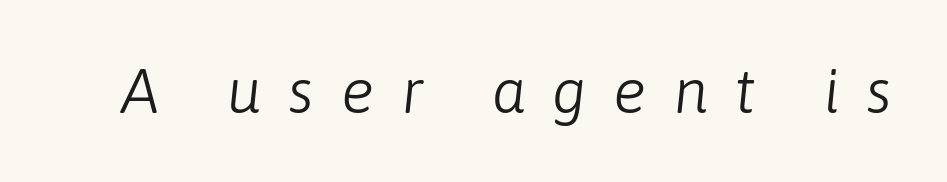
{"italic": "yes", "lean": "right", "slant_degrees": 6, "bold": "no", "weight": "light", "width": "normal", "stroke_contrast": "low", "x_height": "medium", "monospaced": "no", "underline": "no", "letter_spacing": "wide", "letter_spacing_em": 0.43, "glyph_px": 62}
